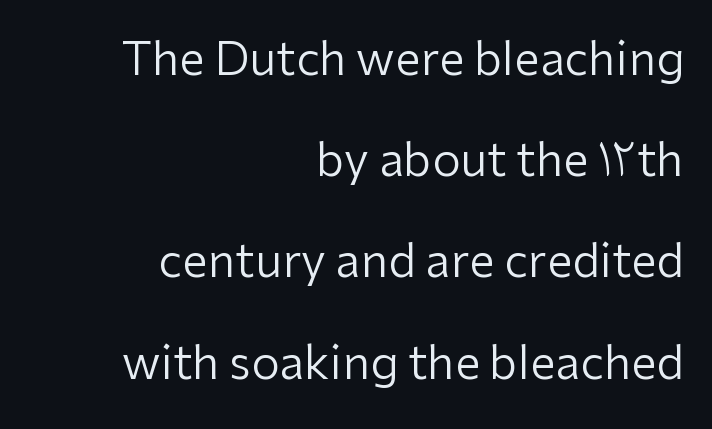
Visually the block forms a straight wall on the right and a jagged coastline on the left. The designer went with a sans here, leaving each stem footless. The strip under each line holds only bare page. In terms of posture, this sample is upright.
